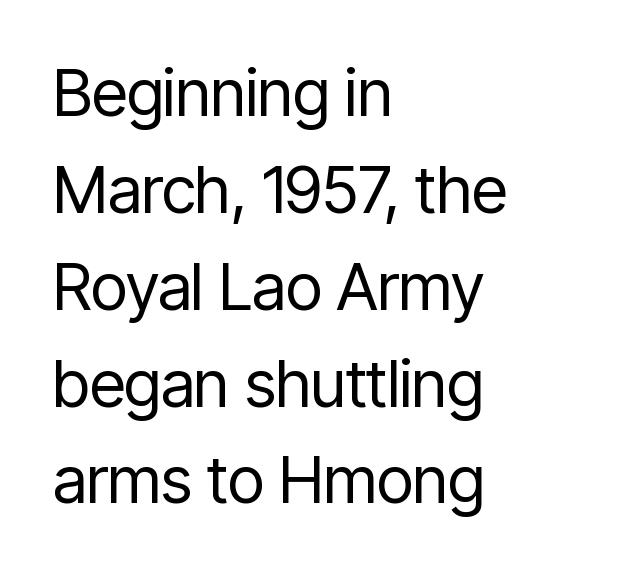
Every row of glyphs begins at an identical x-position on the left. Note the varied advance widths — an 'i' is clearly narrower than an 'm'. The leading is moderate, giving the passage an even texture. Counters stay open thanks to moderate or lighter strokes.
